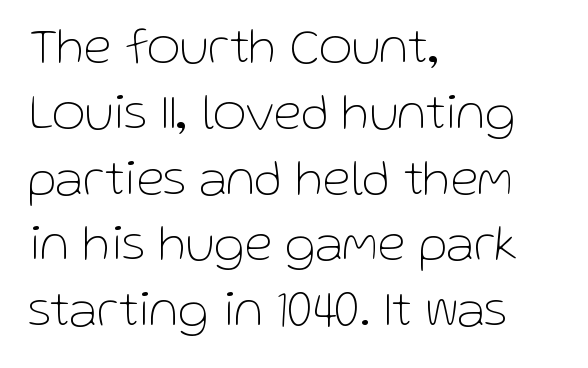
The image shows 51 px thin sans-serif type, upright; set left-aligned, normal line spacing (1.29x), normal letter spacing, not underlined; low stroke contrast and a medium x-height.
